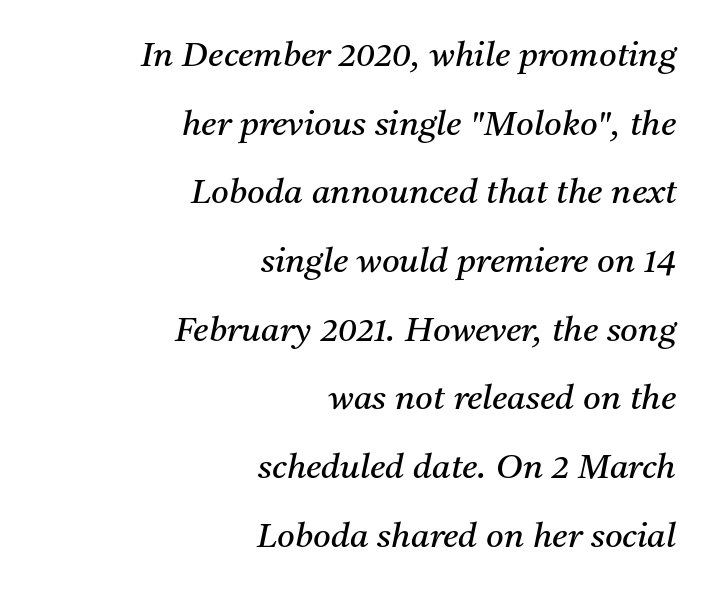
The specimen omits any rule beneath the text block's lines. Typographically, this falls in the serif category. Weight: in the light-to-regular range. Quick note: interline space is abundant. Does the copy run flush right? Yes — the right margin is perfectly even.
